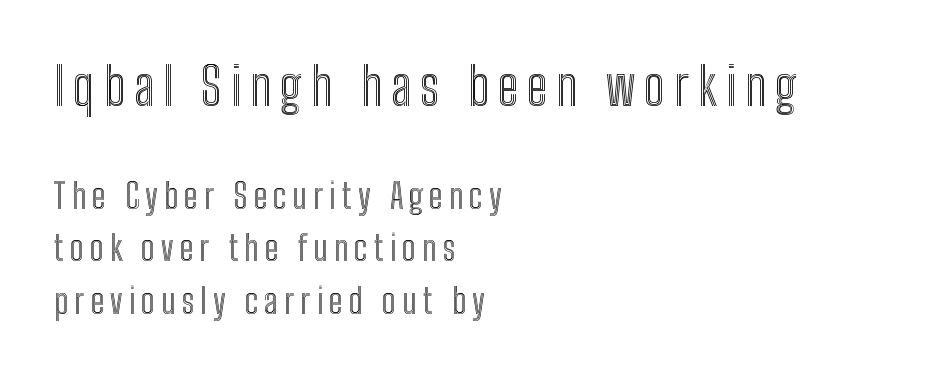
{"italic": "no", "width": "condensed", "x_height": "medium", "monospaced": "no", "underline": "no", "align": "left", "line_spacing": "normal", "line_spacing_ratio": 1.5, "larger_block": "first", "size_ratio": 1.49, "glyph_px": 52}
